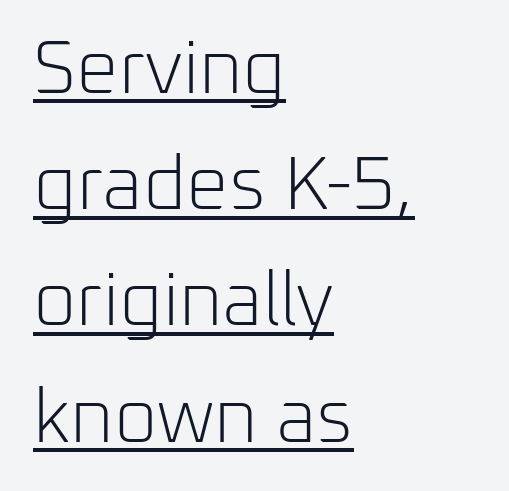
Does the lettering tilt? It doesn't — this is upright. This rendering features underlined lettering. The face used here is rendered with its standard letterfit. The cut favours lightness, reaching ordinary text weight at its darkest.
